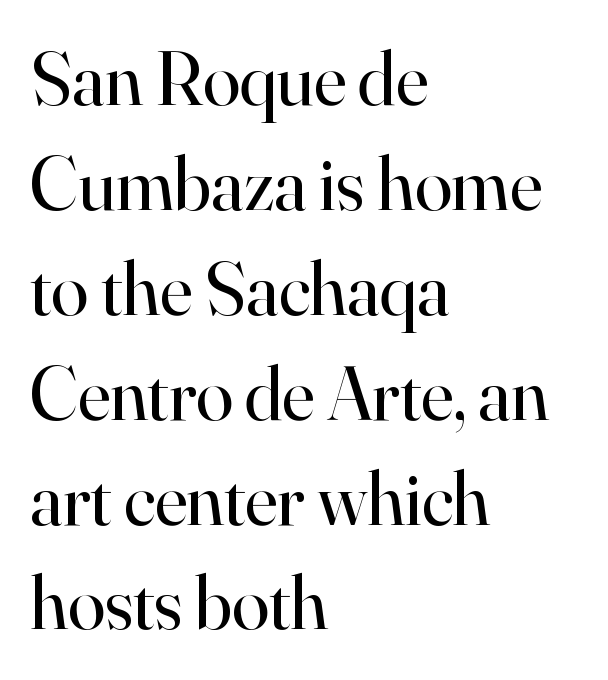
The image shows 76 px regular-weight serif type, upright; set left-aligned, normal line spacing (1.38x), normal letter spacing, not underlined; high stroke contrast and a small x-height.
